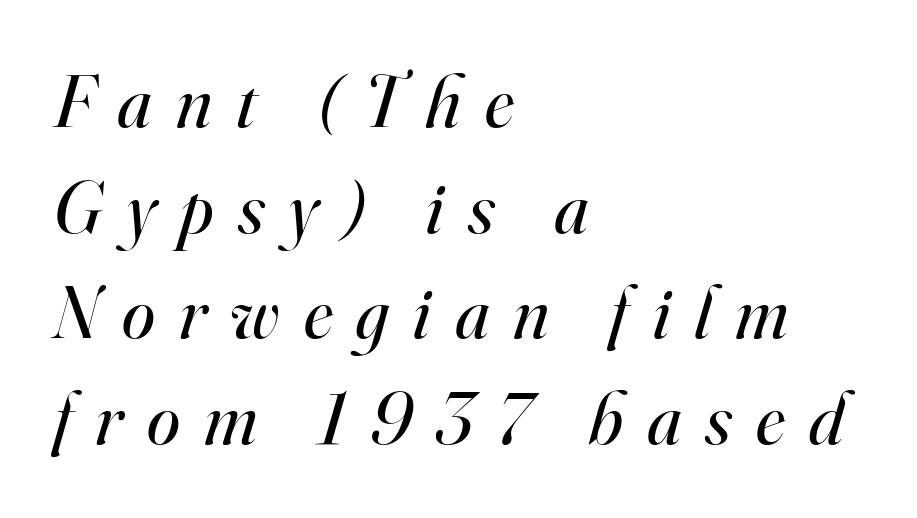
{"serif": "yes", "italic": "yes", "lean": "right", "slant_degrees": 16, "bold": "no", "weight": "regular", "width": "normal", "stroke_contrast": "high", "x_height": "small", "monospaced": "no", "underline": "no", "align": "left", "line_spacing": "normal", "line_spacing_ratio": 1.41, "letter_spacing": "wide", "letter_spacing_em": 0.32, "glyph_px": 75}
